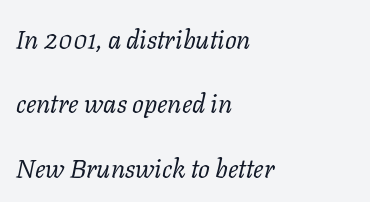
The image shows 26 px text type, italic (leaning right); set left-aligned, loose line spacing (2.48x), normal letter spacing, not underlined.
